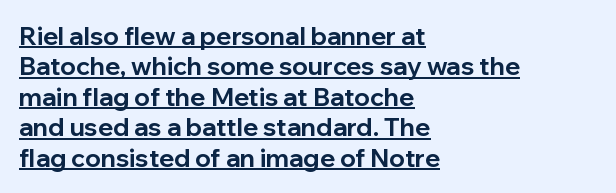
Q: Is the text bold? A: Yes.
Q: Is the text italic (slanted)? A: No, it is upright.
Q: Is the text underlined? A: Yes.
Q: How is the paragraph aligned? A: Left-aligned.
Q: Is the spacing between letters normal or unusually wide? A: Normal.
